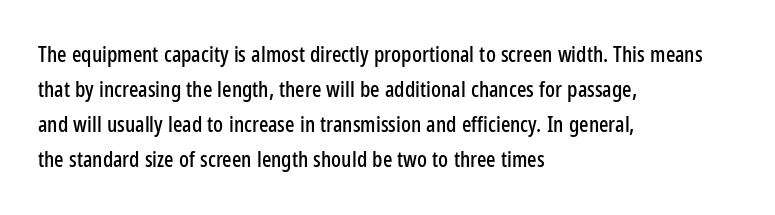
{"italic": "no", "underline": "no", "align": "left", "line_spacing": "normal", "line_spacing_ratio": 1.59, "letter_spacing": "normal", "letter_spacing_em": 0.0, "glyph_px": 22}
